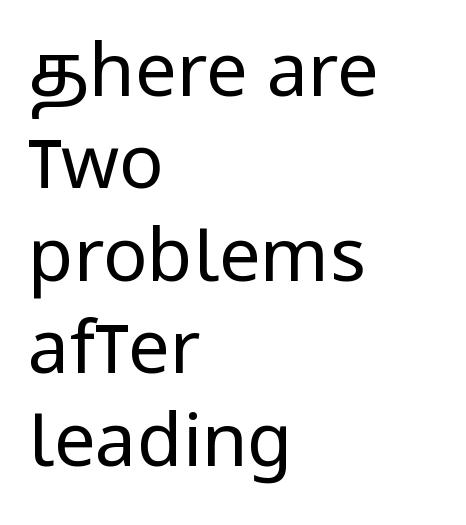
The face used here is a sans, in the tradition of grotesques and geometrics. Has an underline been added? It has not. Every row of glyphs begins at an identical x-position on the left. Proportional: the letters do not fall into vertical columns. In terms of leading, this rendering sits right in the middle. This sample uses plain, unmodified letter spacing.
